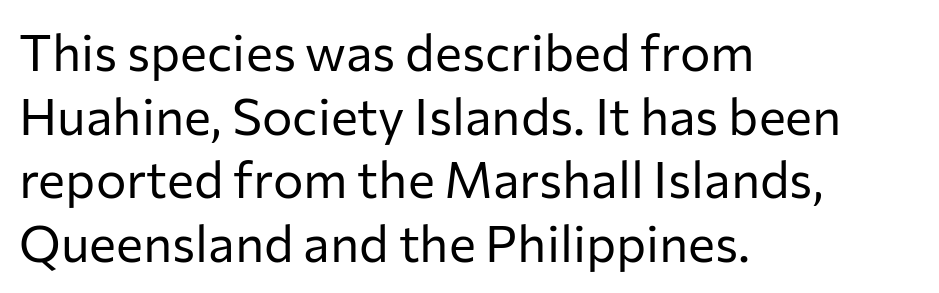
{"serif": "no", "italic": "no", "bold": "no", "weight": "regular", "width": "normal", "stroke_contrast": "low", "x_height": "medium", "monospaced": "no", "underline": "no", "align": "left", "line_spacing": "normal", "line_spacing_ratio": 1.25, "letter_spacing": "normal", "letter_spacing_em": 0.0, "glyph_px": 51}
